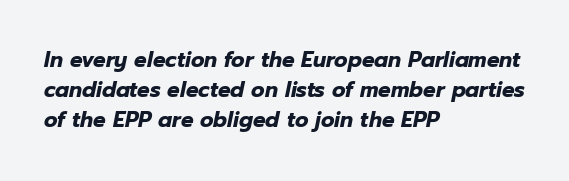
There's an unmistakable incline to the writing here. Summary of weight: heavy, a full bold. Evenly set lines give the paragraph a standard silhouette. All the whitespace from short lines collects on the right.
